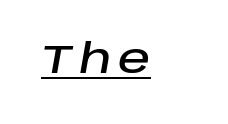
Q: Is the text italic (slanted)? A: Yes, it leans right by about 10 degrees.
Q: Is the text underlined? A: Yes.
Q: How is the paragraph aligned? A: Left-aligned.
Q: Width (condensed, normal, or wide)? A: Normal.
Q: Stroke contrast? A: Low.
Q: x-height? A: Large.
Q: Monospaced? A: No.
